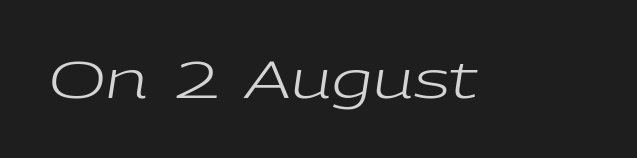
Q: Is the text bold? A: No.
Q: Is the text italic (slanted)? A: Yes, it leans right by about 9 degrees.
Q: Is the text underlined? A: No.
Q: Is the spacing between letters normal or unusually wide? A: Normal.
Q: Width (condensed, normal, or wide)? A: Wide.
Q: Stroke contrast? A: Low.
Q: x-height? A: Medium.
Q: Monospaced? A: No.
